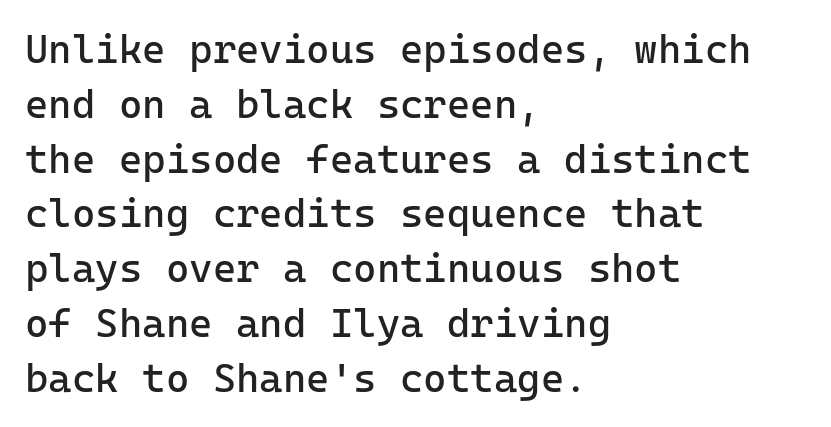
The image shows 40 px regular-weight sans-serif type, upright, monospaced; set left-aligned, normal line spacing (1.37x), normal letter spacing, not underlined; low stroke contrast and a medium x-height.
